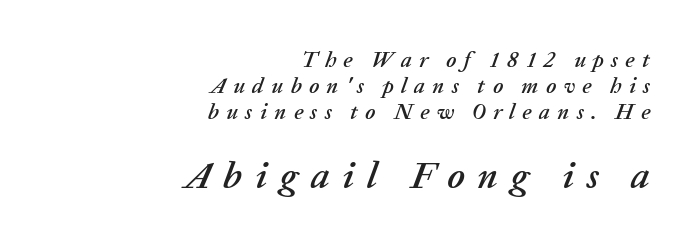
The image shows 38 px text type, italic (leaning right); set right-aligned, line spacing 1.19x, unusually wide letter spacing (+0.33 em), not underlined; the second (bottom) block is 1.73x larger; low stroke contrast and a medium x-height.
